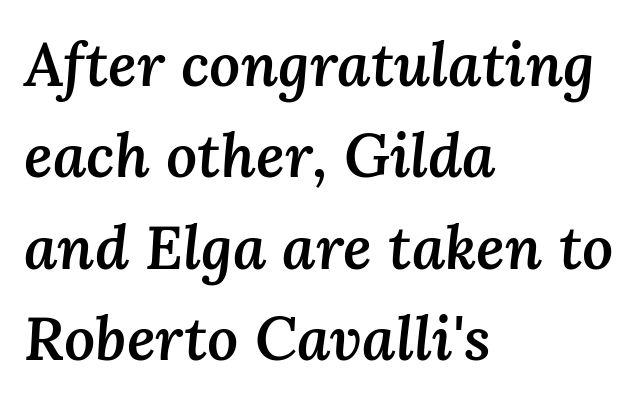
The image shows 61 px semibold type, italic (leaning right); set left-aligned, normal line spacing (1.5x), normal letter spacing, not underlined; medium stroke contrast and a medium x-height.
